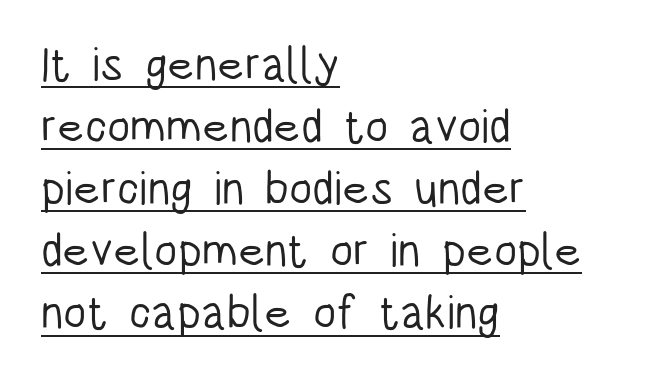
These lines sit exactly where default settings would place them. Notice how a bar underscores the lettering throughout. Every stem runs plumb, perpendicular to the baseline. Nobody touched the tracking dial on this one. Stroke terminals: plain, sans-serif.
